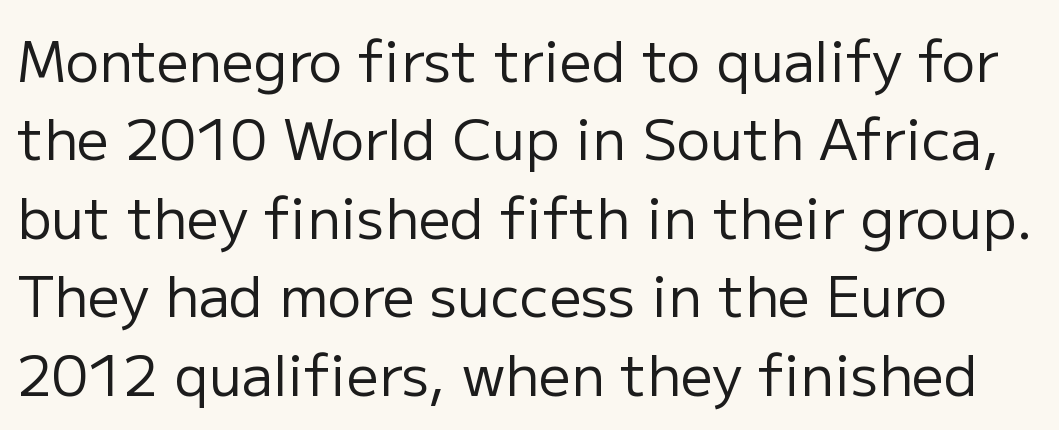
The image shows 56 px regular-weight sans-serif type, upright; set normal line spacing (1.4x), normal letter spacing, not underlined; low stroke contrast and a medium x-height.
